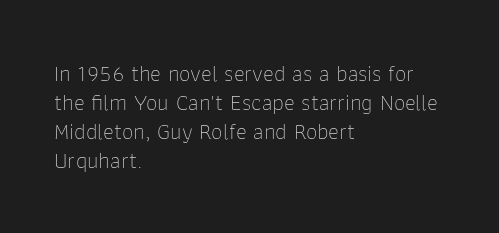
{"italic": "no", "bold": "no", "underline": "no", "align": "left", "line_spacing": "normal", "line_spacing_ratio": 1.26, "letter_spacing": "normal", "letter_spacing_em": 0.0, "glyph_px": 23}
